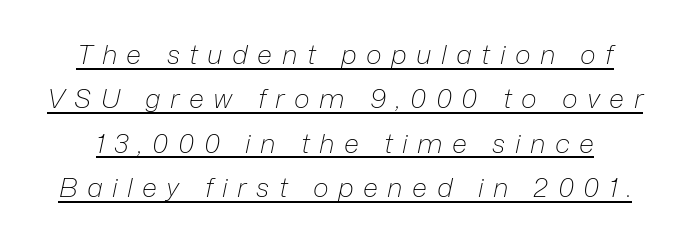
The image shows 27 px text type, italic (leaning right); set normal line spacing (1.64x), unusually wide letter spacing (+0.35 em), underlined.
